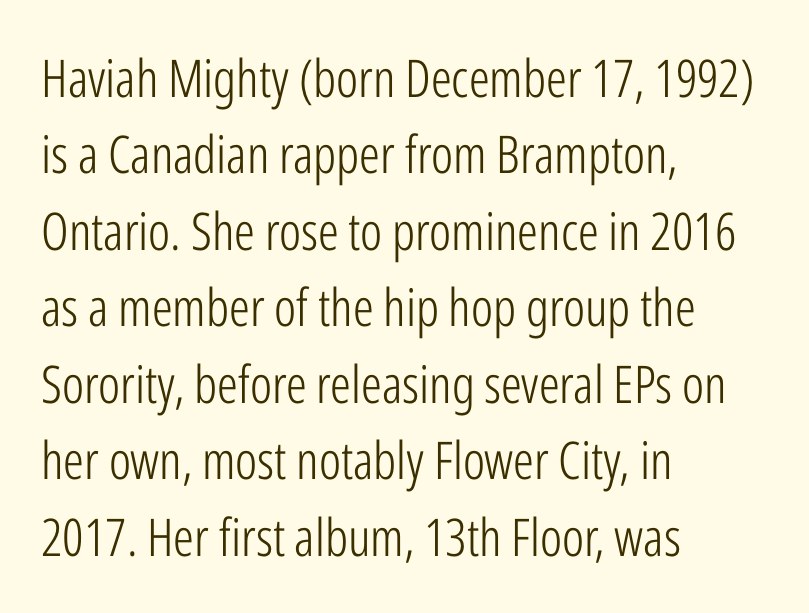
Q: Is the text bold? A: No.
Q: Is the text italic (slanted)? A: No, it is upright.
Q: Is the typeface a serif or a sans-serif typeface? A: Sans-serif.
Q: Is the text underlined? A: No.
Q: How is the paragraph aligned? A: Left-aligned.
Q: Is the spacing between letters normal or unusually wide? A: Normal.
Q: Is the spacing between lines tight, normal or loose? A: Normal.
Q: Width (condensed, normal, or wide)? A: Condensed.
Q: Stroke contrast? A: Low.
Q: x-height? A: Medium.
Q: Monospaced? A: No.
